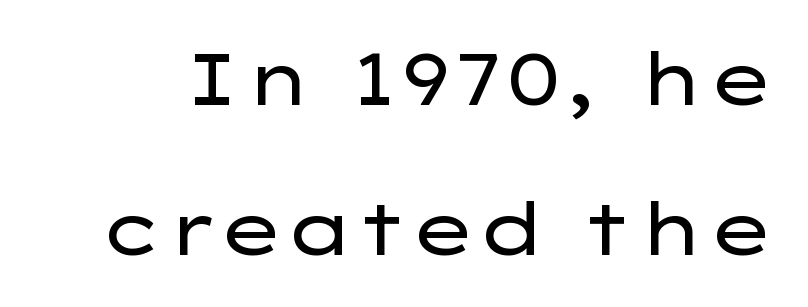
The image shows 72 px regular-weight, wide sans-serif type, upright; set loose line spacing (2.09x), normal letter spacing, not underlined; low stroke contrast and a medium x-height.
